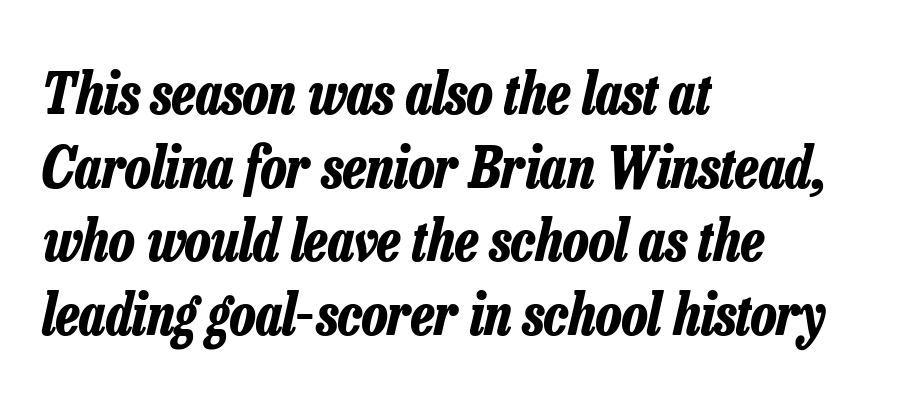
The specimen reads as italic at a glance. Notice how the passage keeps a crisp vertical edge on the left only. Between one letter and the next there's only the usual sliver of space. A typesetter would call this proportional, since set widths differ per character. Weight: bold. Summary of vertical rhythm: regular, with standard interline spacing.
